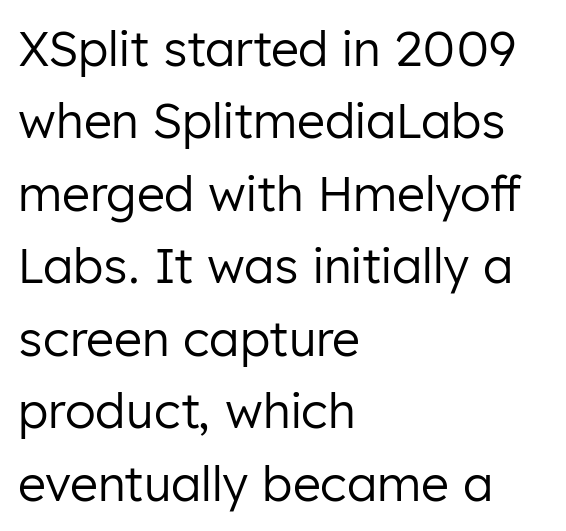
The image shows 48 px regular-weight sans-serif type, upright; set left-aligned, normal line spacing (1.51x), normal letter spacing, not underlined; low stroke contrast and a medium x-height.
